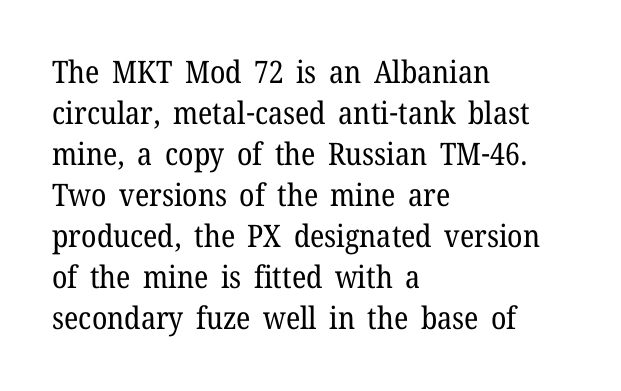
{"serif": "yes", "italic": "no", "bold": "no", "weight": "regular", "width": "normal", "stroke_contrast": "low", "x_height": "medium", "monospaced": "no", "underline": "no", "align": "left", "line_spacing": "normal", "line_spacing_ratio": 1.32, "letter_spacing": "normal", "letter_spacing_em": 0.0, "glyph_px": 31}
